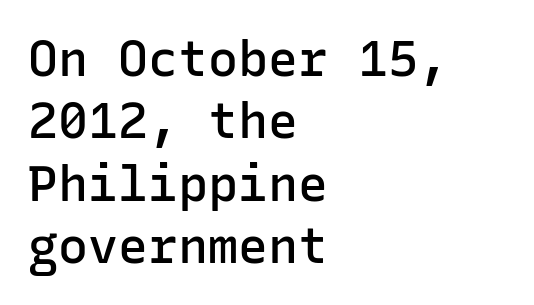
The image shows 50 px semibold sans-serif type, upright, monospaced; set left-aligned, normal line spacing (1.25x), normal letter spacing, not underlined; low stroke contrast and a medium x-height.
